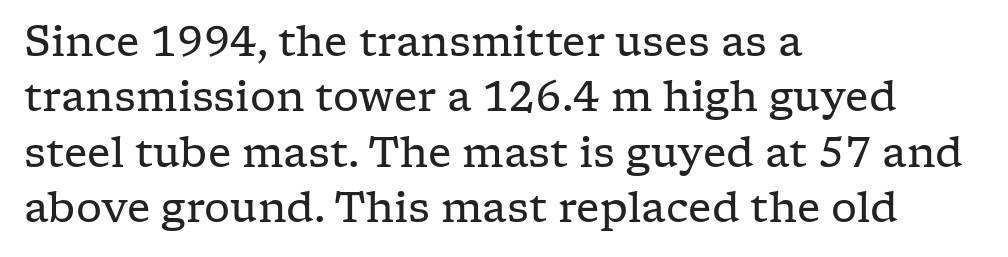
The font family rendered here belongs to the serif group. One glance says typical: line gaps are just what's usual. Stroke mass is kept to a normal reading level or below. The specimen omits any rule beneath the text block's lines. Line starts are locked; line ends wander.
